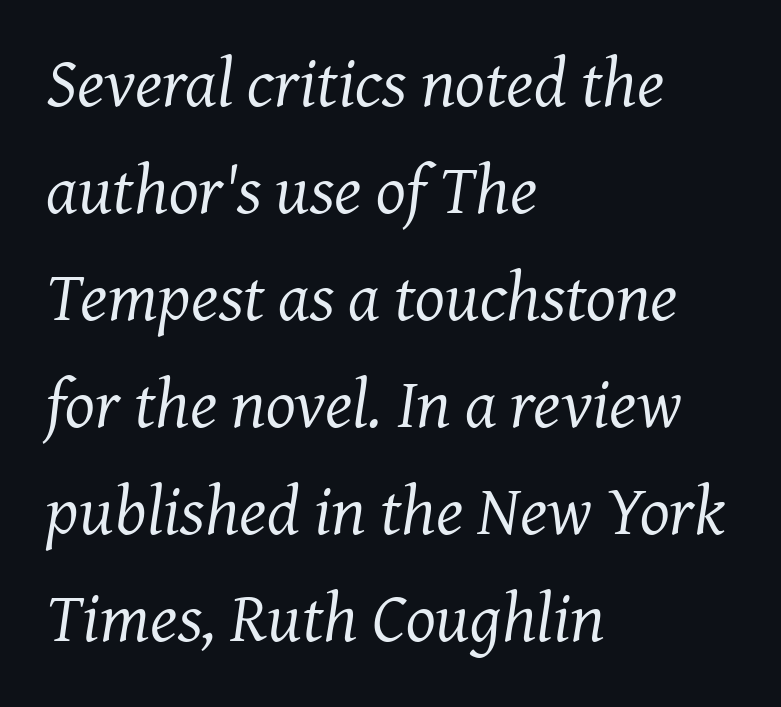
The image shows 70 px regular-weight serif type, italic (leaning right); set left-aligned, normal line spacing (1.53x), normal letter spacing, not underlined; medium stroke contrast and a medium x-height.
